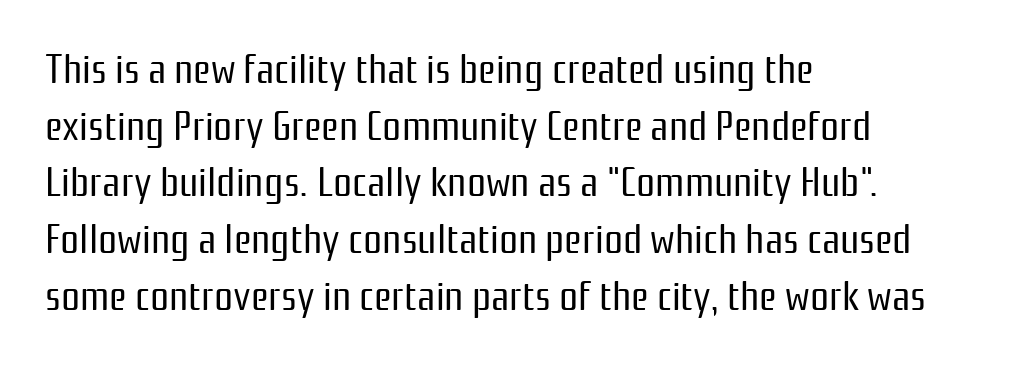
Q: Is the text bold? A: No.
Q: Is the text italic (slanted)? A: No, it is upright.
Q: Is the typeface a serif or a sans-serif typeface? A: Sans-serif.
Q: Is the text underlined? A: No.
Q: How is the paragraph aligned? A: Left-aligned.
Q: Is the spacing between letters normal or unusually wide? A: Normal.
Q: Is the spacing between lines tight, normal or loose? A: Normal.
Q: Width (condensed, normal, or wide)? A: Condensed.
Q: Stroke contrast? A: Low.
Q: x-height? A: Medium.
Q: Monospaced? A: No.
